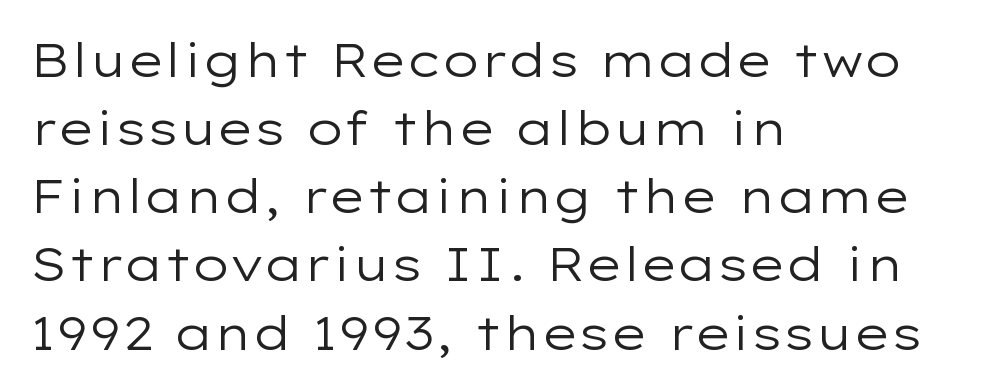
The image shows 47 px regular-weight, wide sans-serif type, upright; set left-aligned, normal line spacing (1.45x), normal letter spacing, not underlined; low stroke contrast and a medium x-height.
